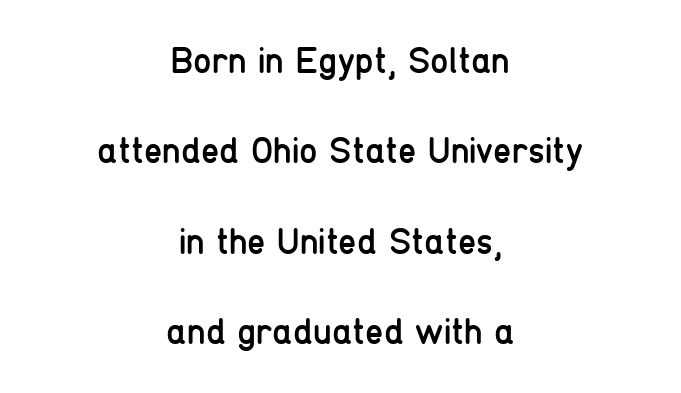
{"serif": "no", "italic": "no", "bold": "no", "weight": "regular", "width": "condensed", "stroke_contrast": "low", "x_height": "medium", "monospaced": "no", "underline": "no", "align": "center", "line_spacing": "loose", "line_spacing_ratio": 2.44, "letter_spacing": "normal", "letter_spacing_em": 0.0, "glyph_px": 37}
